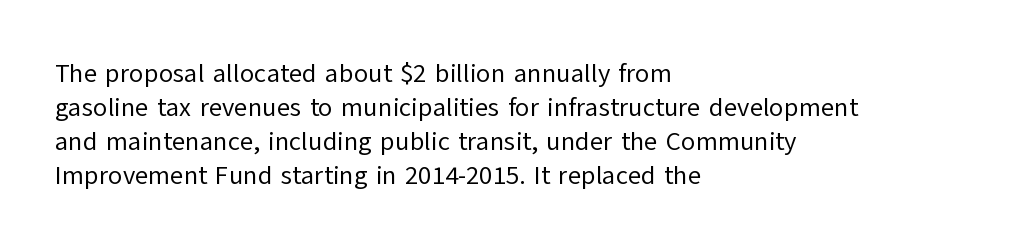
Q: Is the text bold? A: No.
Q: Is the text italic (slanted)? A: No, it is upright.
Q: Is the text underlined? A: No.
Q: How is the paragraph aligned? A: Left-aligned.
Q: Is the spacing between letters normal or unusually wide? A: Normal.
Q: Is the spacing between lines tight, normal or loose? A: Normal.
